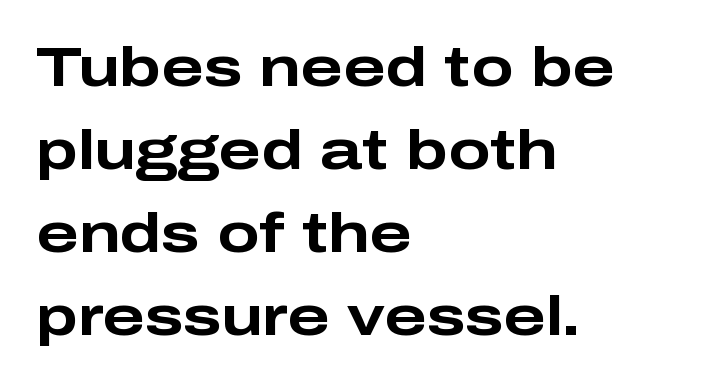
The image shows 56 px bold, wide sans-serif type, upright; set left-aligned, normal line spacing (1.48x), normal letter spacing, not underlined; low stroke contrast and a medium x-height.
